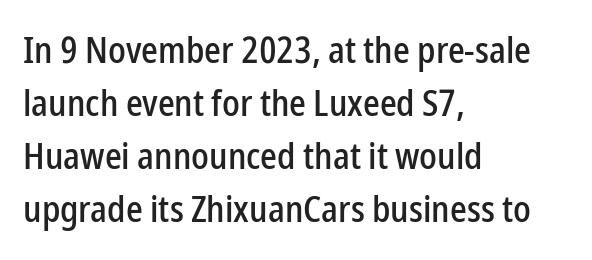
Q: Is the text italic (slanted)? A: No, it is upright.
Q: Is the typeface a serif or a sans-serif typeface? A: Sans-serif.
Q: Is the text underlined? A: No.
Q: How is the paragraph aligned? A: Left-aligned.
Q: Is the spacing between letters normal or unusually wide? A: Normal.
Q: Is the spacing between lines tight, normal or loose? A: Normal.
Q: Width (condensed, normal, or wide)? A: Condensed.
Q: Stroke contrast? A: Low.
Q: x-height? A: Medium.
Q: Monospaced? A: No.
